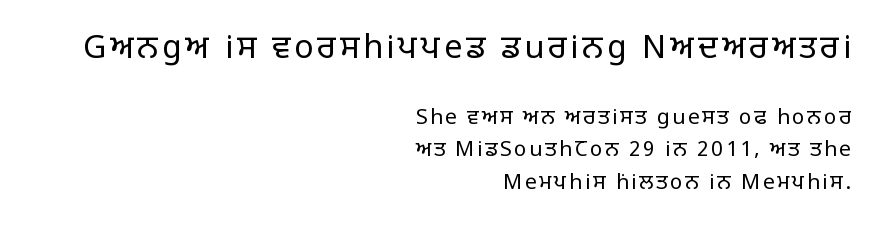
The image shows 32 px regular-weight sans-serif type, upright; set right-aligned, normal line spacing (1.56x), not underlined; the first (top) block is 1.52x larger; low stroke contrast and a large x-height.
